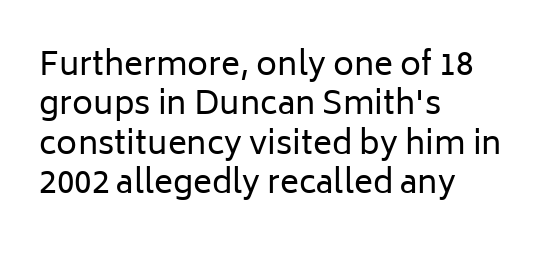
The image shows 32 px regular-weight sans-serif type, upright; set left-aligned, line spacing 1.23x, normal letter spacing, not underlined; low stroke contrast and a medium x-height.
